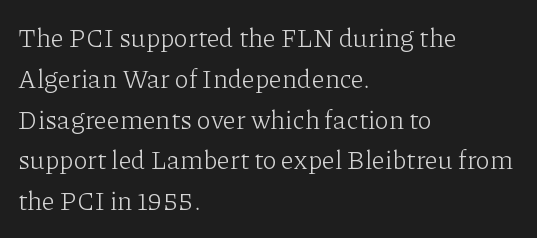
{"italic": "no", "bold": "no", "underline": "no", "align": "left", "line_spacing": "normal", "line_spacing_ratio": 1.57, "letter_spacing": "normal", "letter_spacing_em": 0.0, "glyph_px": 26}
